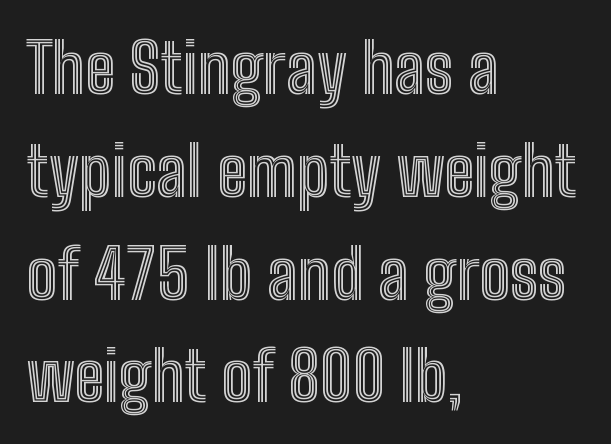
{"italic": "no", "width": "condensed", "x_height": "medium", "monospaced": "no", "underline": "no", "align": "left", "line_spacing": "normal", "line_spacing_ratio": 1.49, "letter_spacing": "normal", "letter_spacing_em": 0.0, "glyph_px": 69}
